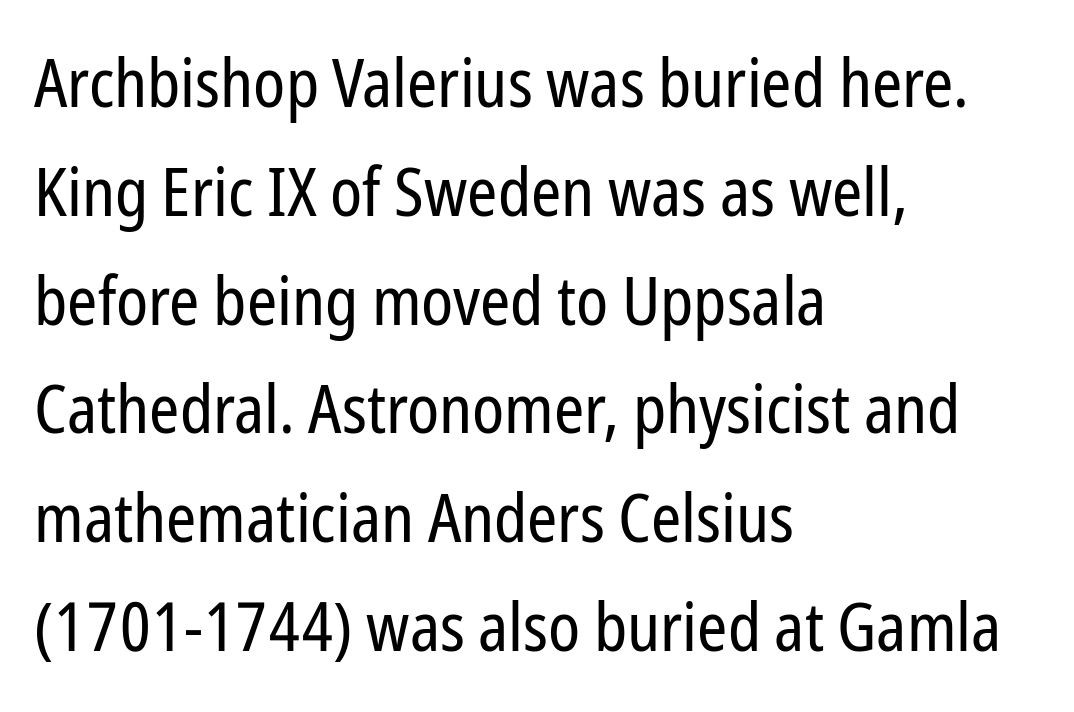
Q: Is the text bold? A: No.
Q: Is the text italic (slanted)? A: No, it is upright.
Q: Is the typeface a serif or a sans-serif typeface? A: Sans-serif.
Q: Is the text underlined? A: No.
Q: How is the paragraph aligned? A: Left-aligned.
Q: Is the spacing between letters normal or unusually wide? A: Normal.
Q: Is the spacing between lines tight, normal or loose? A: Normal.
Q: Width (condensed, normal, or wide)? A: Condensed.
Q: Stroke contrast? A: Low.
Q: x-height? A: Medium.
Q: Monospaced? A: No.
